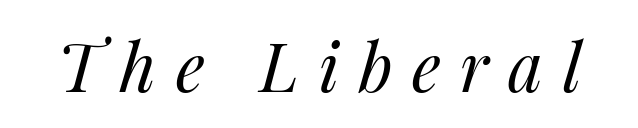
{"italic": "yes", "lean": "right", "slant_degrees": 14, "bold": "no", "weight": "regular", "width": "normal", "stroke_contrast": "medium", "x_height": "medium", "monospaced": "no", "underline": "no", "letter_spacing": "wide", "letter_spacing_em": 0.29, "glyph_px": 67}
